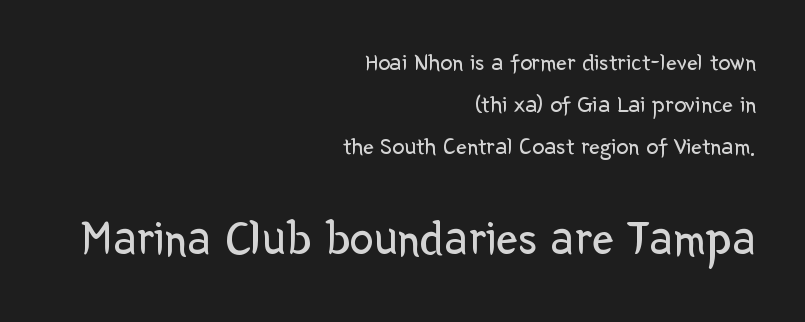
The weight tops out at a normal text grade. Serifs: no, the terminals of the letterforms are clean. The ragged edge is on the left, which tells us the setting is flush right. The type sits square on the baseline with zero lean. Top chunk: small. Bottom chunk: large.
